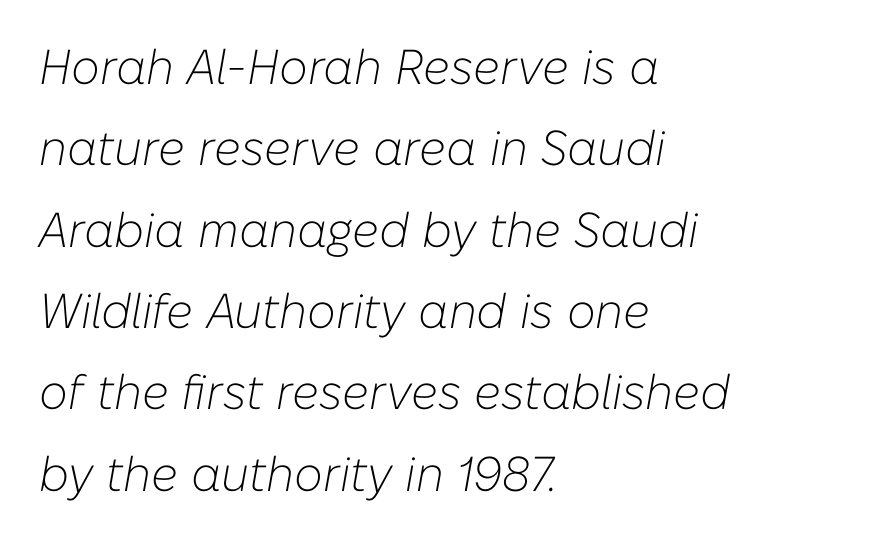
Q: Is the text bold? A: No.
Q: Is the text italic (slanted)? A: Yes, it leans right by about 10 degrees.
Q: Is the text underlined? A: No.
Q: How is the paragraph aligned? A: Left-aligned.
Q: Is the spacing between letters normal or unusually wide? A: Normal.
Q: Is the spacing between lines tight, normal or loose? A: Normal.
Q: Width (condensed, normal, or wide)? A: Normal.
Q: Stroke contrast? A: Low.
Q: x-height? A: Medium.
Q: Monospaced? A: No.
